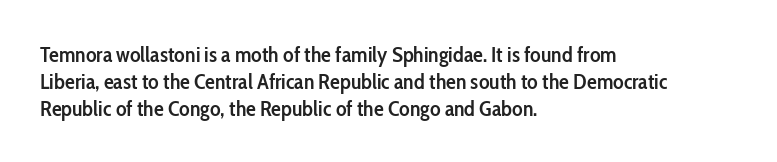
{"italic": "no", "bold": "semi", "underline": "no", "align": "left", "line_spacing_ratio": 1.22, "letter_spacing": "normal", "letter_spacing_em": 0.0, "glyph_px": 22}
